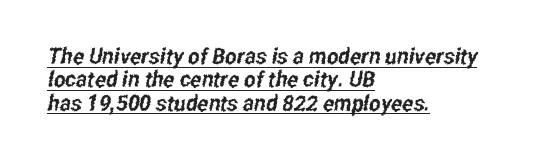
Q: Is the text underlined? A: Yes.
Q: How is the paragraph aligned? A: Left-aligned.
Q: Is the spacing between letters normal or unusually wide? A: Normal.
Q: Is the spacing between lines tight, normal or loose? A: Tight.
